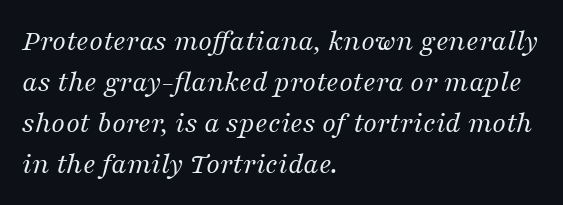
{"serif": "yes", "italic": "yes", "lean": "right", "slant_degrees": 16, "bold": "no", "weight": "regular", "width": "normal", "stroke_contrast": "medium", "x_height": "medium", "monospaced": "no", "underline": "no", "align": "left", "line_spacing": "normal", "line_spacing_ratio": 1.32, "letter_spacing": "normal", "letter_spacing_em": 0.0, "glyph_px": 31}
